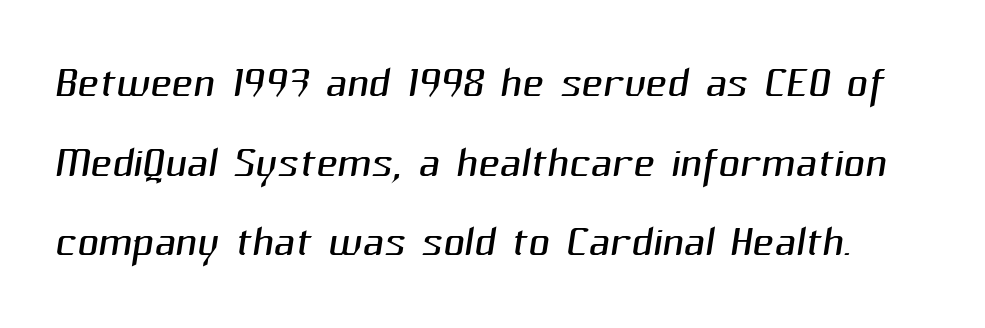
{"serif": "no", "bold": "no", "weight": "light", "width": "normal", "stroke_contrast": "medium", "x_height": "medium", "monospaced": "no", "underline": "no", "line_spacing": "normal", "line_spacing_ratio": 1.35, "letter_spacing": "normal", "letter_spacing_em": 0.0, "glyph_px": 59}
